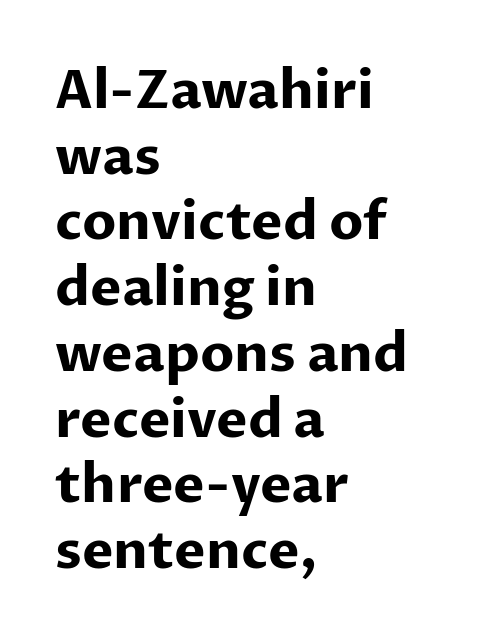
{"serif": "no", "italic": "no", "bold": "yes", "weight": "bold", "width": "normal", "stroke_contrast": "low", "x_height": "medium", "monospaced": "no", "underline": "no", "align": "left", "line_spacing_ratio": 1.24, "letter_spacing": "normal", "letter_spacing_em": 0.0, "glyph_px": 53}
